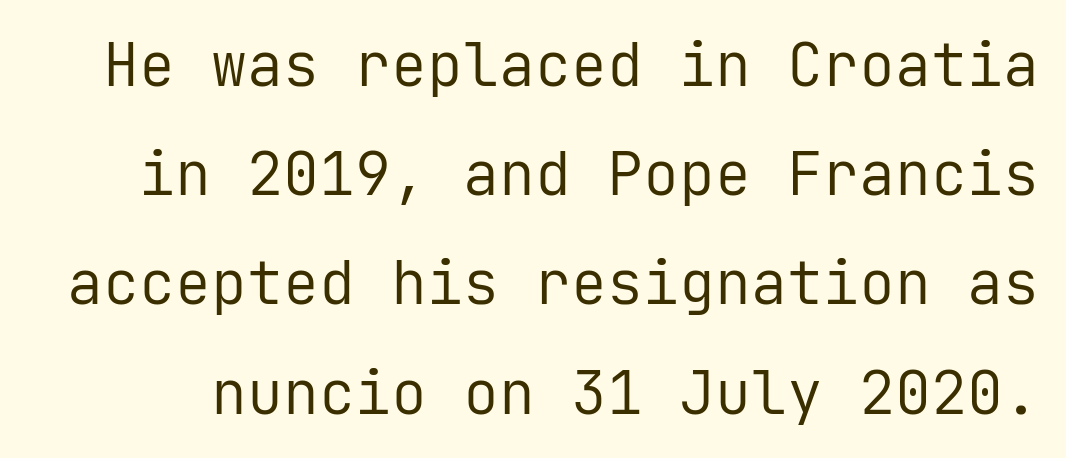
{"serif": "no", "italic": "no", "bold": "no", "weight": "regular", "width": "normal", "stroke_contrast": "low", "x_height": "medium", "monospaced": "yes", "underline": "no", "line_spacing_ratio": 1.82, "letter_spacing": "normal", "letter_spacing_em": 0.0, "glyph_px": 60}
